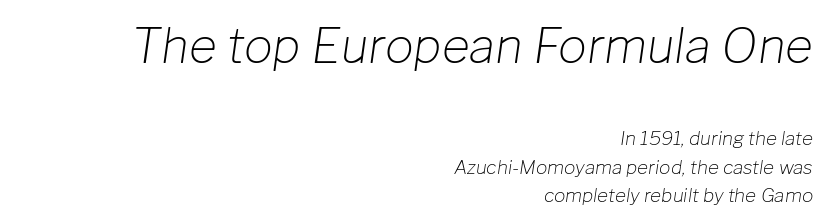
Q: Is the text bold? A: No.
Q: Is the text italic (slanted)? A: Yes, it leans right by about 8 degrees.
Q: Is the text underlined? A: No.
Q: How is the paragraph aligned? A: Right-aligned.
Q: Is the spacing between letters normal or unusually wide? A: Normal.
Q: Is the spacing between lines tight, normal or loose? A: Normal.
Q: Which block of text is set in a larger size, the first (top) or the second (bottom)? A: The first (top) one.
Q: Width (condensed, normal, or wide)? A: Normal.
Q: Stroke contrast? A: Low.
Q: x-height? A: Medium.
Q: Monospaced? A: No.
